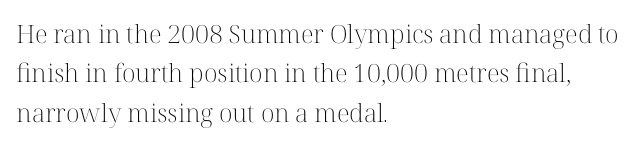
The image shows 25 px text type, upright; set left-aligned, normal line spacing (1.58x), normal letter spacing, not underlined.
